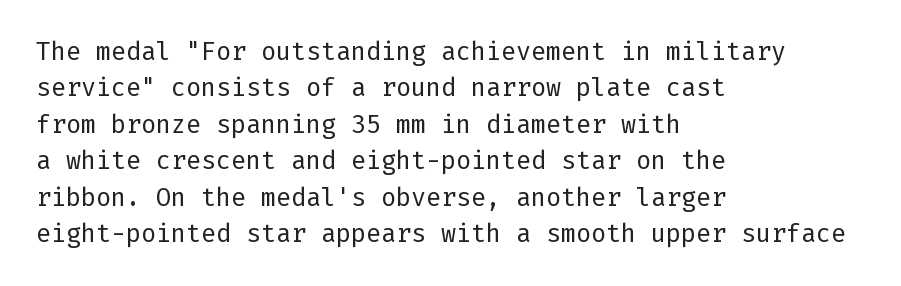
In terms of posture, this sample is upright. The passage shown has conventional tracking throughout. The zone under the glyphs is completely vacant. The lines are quadded left. These glyphs show unthickened strokes, regular width or finer. Rows of type keep a routine distance in the vertical direction.
